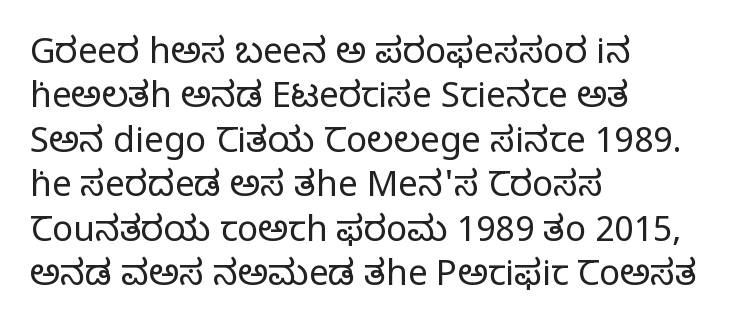
{"serif": "yes", "italic": "no", "bold": "no", "weight": "regular", "width": "normal", "stroke_contrast": "low", "x_height": "large", "monospaced": "no", "underline": "no", "align": "left", "line_spacing": "normal", "line_spacing_ratio": 1.27, "letter_spacing": "normal", "letter_spacing_em": 0.0, "glyph_px": 35}
